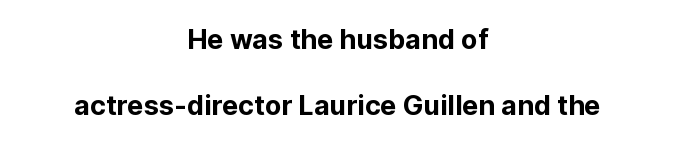
Every row of glyphs is offset so its center matches the block's center. Posture: vertical. The space between consecutive lines is lavish. The face used here is rendered with its standard letterfit. Descenders are the only things crossing below the line.
